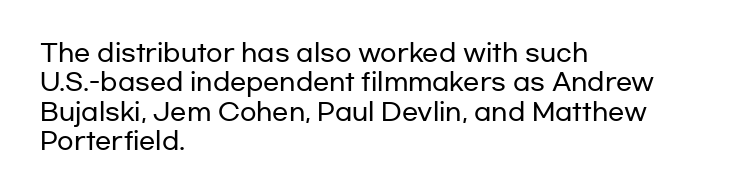
{"italic": "no", "underline": "no", "align": "left", "line_spacing_ratio": 1.22, "letter_spacing": "normal", "letter_spacing_em": 0.0, "glyph_px": 24}
